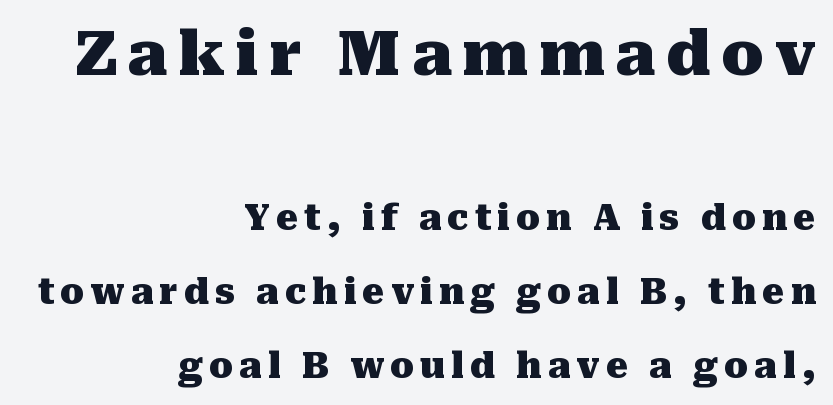
{"serif": "yes", "italic": "no", "bold": "yes", "weight": "heavy", "width": "normal", "stroke_contrast": "medium", "x_height": "medium", "monospaced": "no", "underline": "no", "align": "right", "line_spacing": "loose", "line_spacing_ratio": 2.11, "larger_block": "first", "size_ratio": 1.77, "glyph_px": 62}
